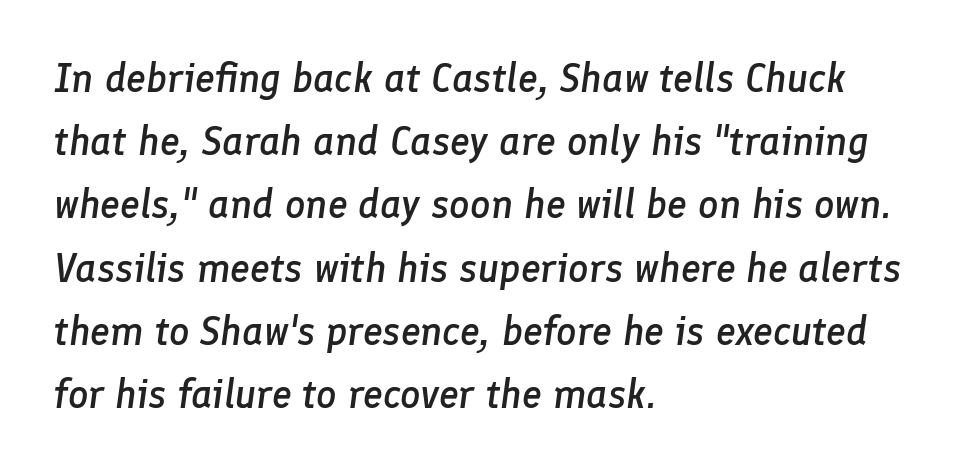
The image shows 40 px semibold type, italic (leaning right); set left-aligned, normal line spacing (1.58x), normal letter spacing, not underlined; low stroke contrast and a medium x-height.
